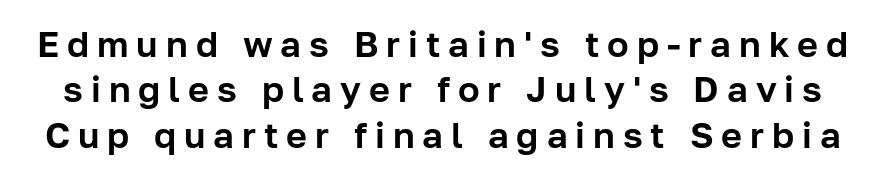
Q: Is the text italic (slanted)? A: No, it is upright.
Q: Is the typeface a serif or a sans-serif typeface? A: Sans-serif.
Q: Is the text underlined? A: No.
Q: Is the spacing between letters normal or unusually wide? A: Unusually wide.
Q: Is the spacing between lines tight, normal or loose? A: Normal.
Q: Width (condensed, normal, or wide)? A: Normal.
Q: Stroke contrast? A: Low.
Q: x-height? A: Medium.
Q: Monospaced? A: No.
